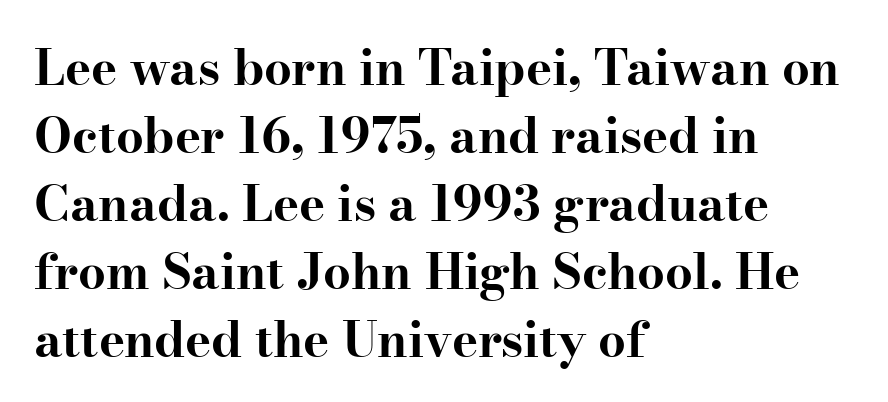
{"serif": "yes", "italic": "no", "bold": "yes", "weight": "bold", "width": "wide", "stroke_contrast": "high", "x_height": "small", "monospaced": "no", "underline": "no", "align": "left", "line_spacing": "normal", "line_spacing_ratio": 1.39, "letter_spacing": "normal", "letter_spacing_em": 0.0, "glyph_px": 49}
